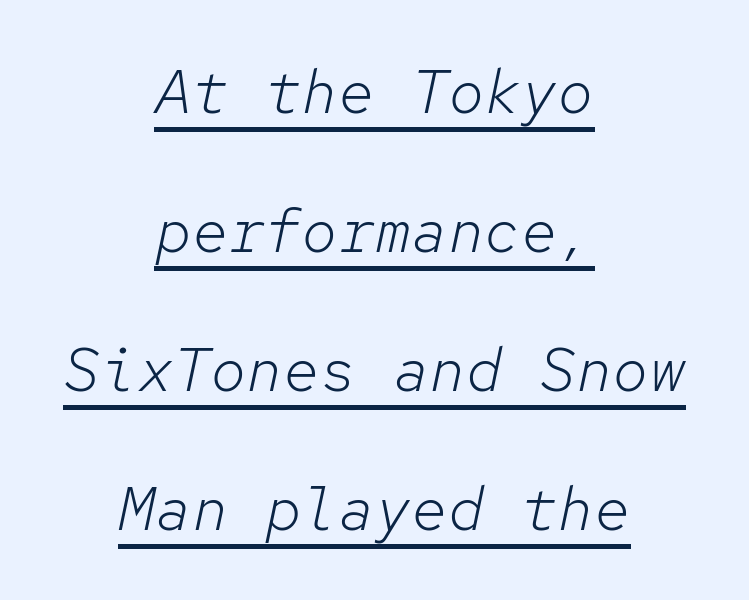
Q: Is the text bold? A: No.
Q: Is the text italic (slanted)? A: Yes, it leans right by about 12 degrees.
Q: Is the text underlined? A: Yes.
Q: How is the paragraph aligned? A: Centered.
Q: Is the spacing between letters normal or unusually wide? A: Normal.
Q: Is the spacing between lines tight, normal or loose? A: Loose.
Q: Width (condensed, normal, or wide)? A: Normal.
Q: Stroke contrast? A: Low.
Q: x-height? A: Medium.
Q: Monospaced? A: Yes.
